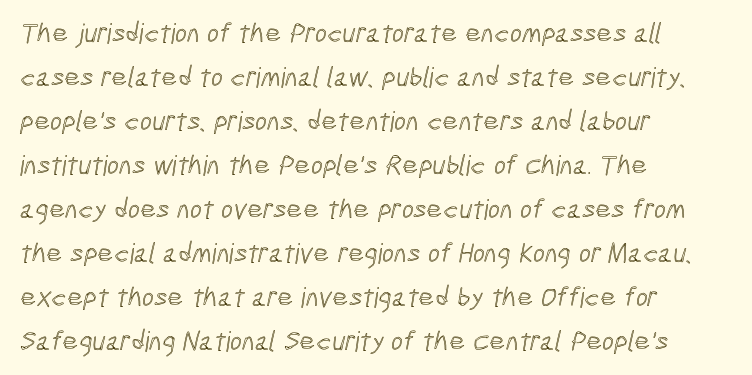
Proportional: the letters do not fall into vertical columns. The gap between lines stays unmarked. No extra tracking has been applied to these lines. Leftover space on each line is placed entirely after the last word. Reading down the column, the eye jumps a familiar distance to each next line.
